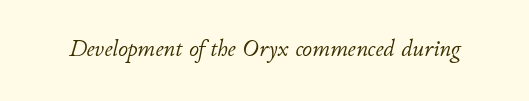
The image shows 24 px text type, italic (leaning right); set normal letter spacing, not underlined.
